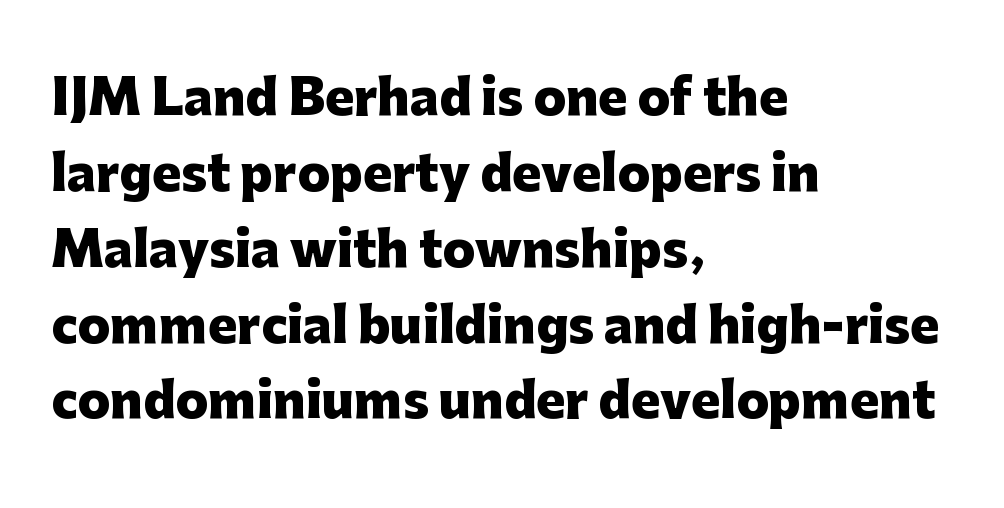
Is the type bold? Yes — the strokes are clearly thick and heavy. Do the characters align in a grid? No, the font is proportional. How would I describe the line gaps? Plain and ordinary. Honestly, the letter spacing is just normal — you wouldn't notice it.
